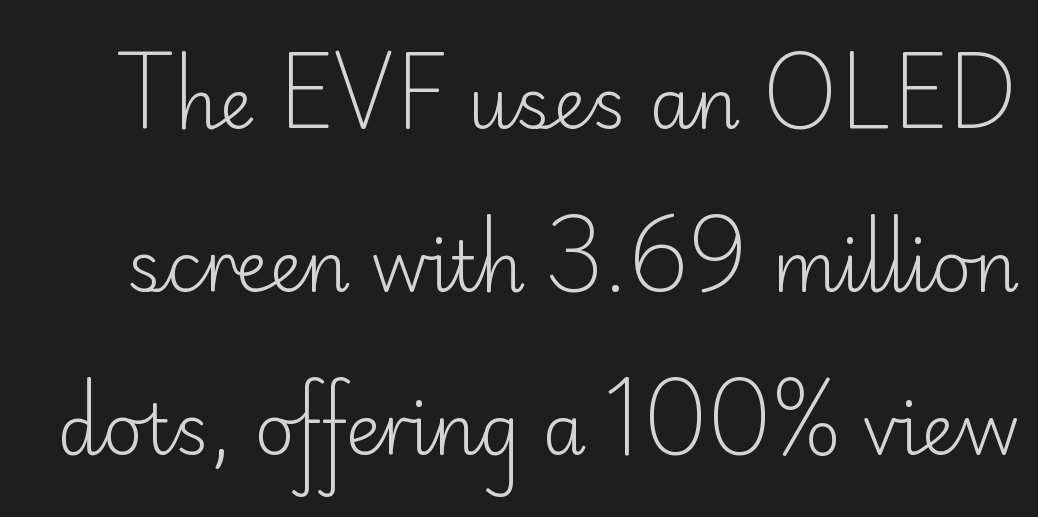
The image shows 70 px light sans-serif type, upright; set loose line spacing (2.33x), normal letter spacing, not underlined; low stroke contrast and a small x-height.
